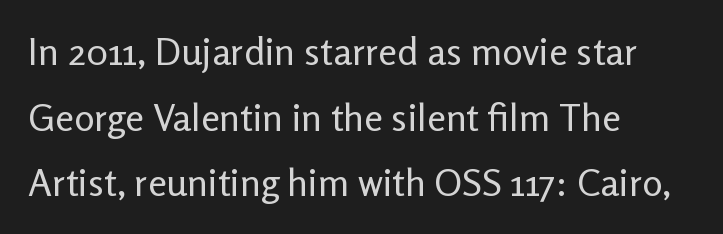
Standard letterfit; no display-style spreading of the glyphs. The letters look calm and open, with moderate or lighter stems. Each letter keeps its own natural width here, so spacing adapts to shape. A student would call this left alignment; a typographer would say flush left, rag right. Just letters on the line, the space beneath them empty.
